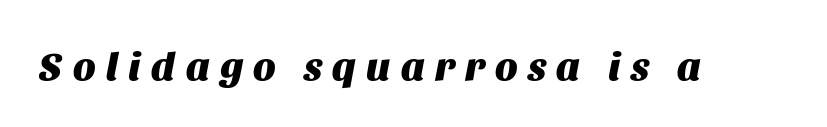
{"italic": "yes", "lean": "right", "slant_degrees": 11, "bold": "yes", "weight": "heavy", "width": "normal", "stroke_contrast": "medium", "x_height": "large", "monospaced": "no", "underline": "no", "letter_spacing": "wide", "letter_spacing_em": 0.26, "glyph_px": 40}
